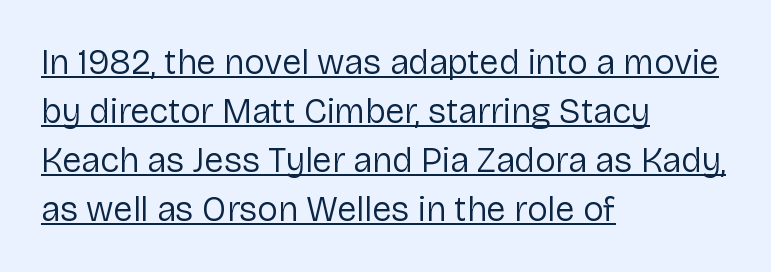
Short and long lines alike share a common starting point at left. The words here are underlined. This sample uses plain, unmodified letter spacing. This sample uses an upright cut, with every glyph sitting square on the baseline. This sample has the flowing, uneven cadence of proportional lettering. Successive baselines arrive at the customary interval.
